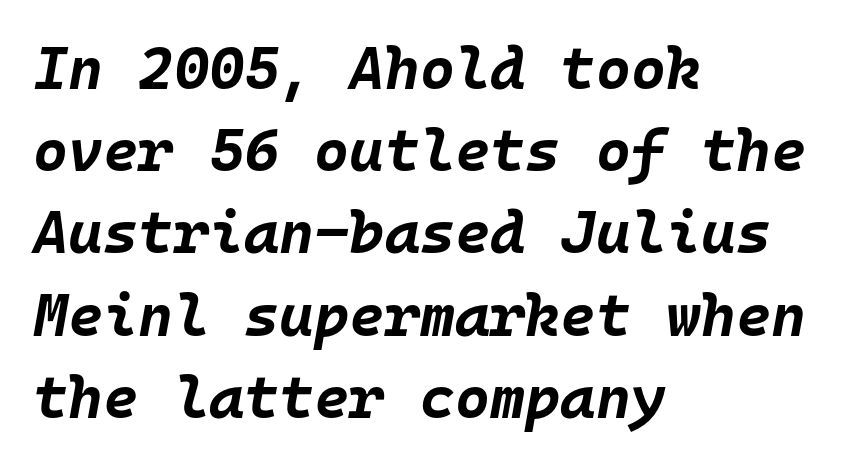
Q: Is the text bold? A: Yes.
Q: Is the text italic (slanted)? A: Yes, it leans right by about 10 degrees.
Q: Is the text underlined? A: No.
Q: How is the paragraph aligned? A: Left-aligned.
Q: Is the spacing between letters normal or unusually wide? A: Normal.
Q: Is the spacing between lines tight, normal or loose? A: Normal.
Q: Width (condensed, normal, or wide)? A: Normal.
Q: Stroke contrast? A: Low.
Q: x-height? A: Large.
Q: Monospaced? A: Yes.
